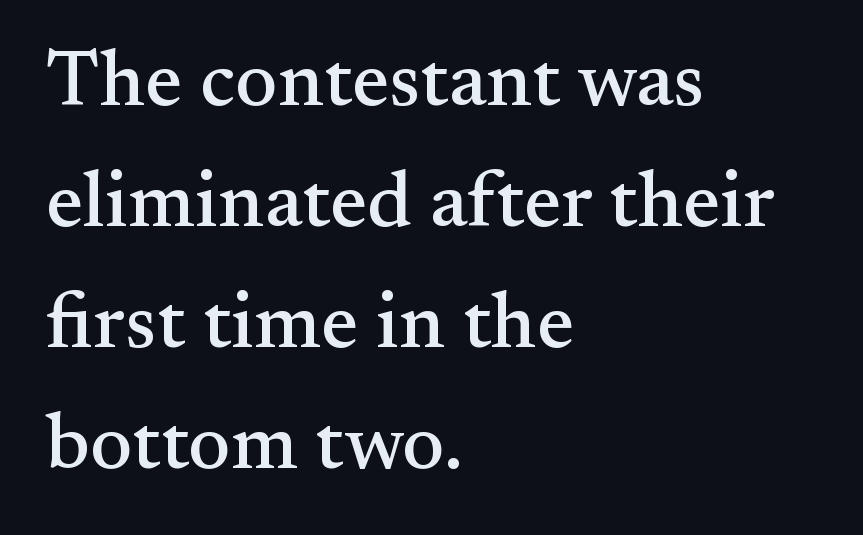
{"serif": "yes", "italic": "no", "width": "normal", "stroke_contrast": "medium", "x_height": "small", "monospaced": "no", "underline": "no", "align": "left", "line_spacing": "normal", "line_spacing_ratio": 1.53, "letter_spacing": "normal", "letter_spacing_em": 0.0, "glyph_px": 79}
